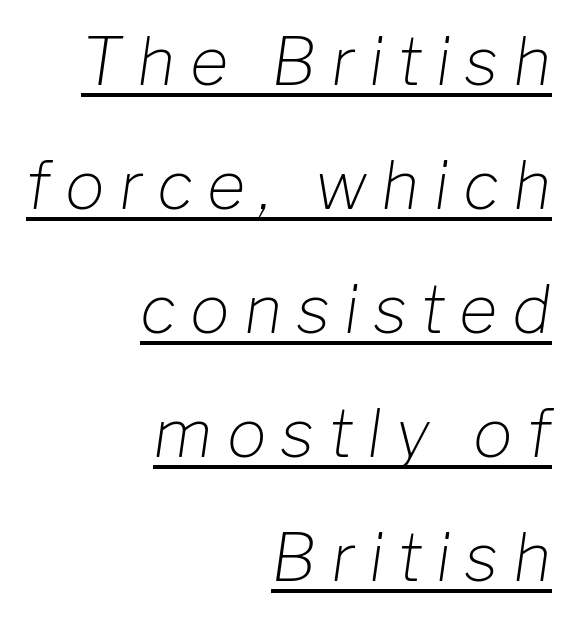
The image shows 66 px light type, italic (leaning right); set right-aligned, line spacing 1.88x, unusually wide letter spacing (+0.22 em), underlined; low stroke contrast and a medium x-height.
